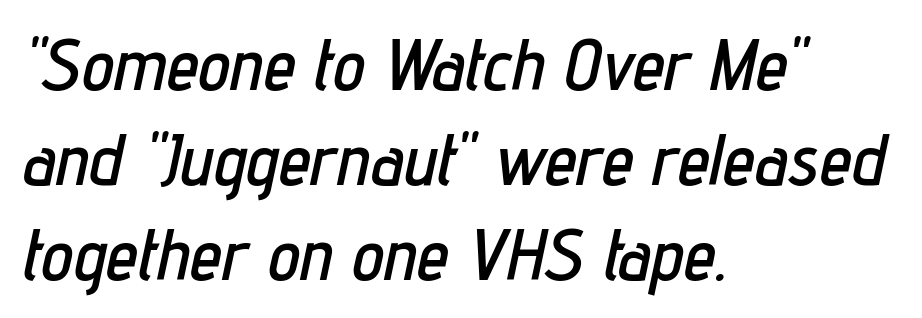
Q: Is the text italic (slanted)? A: Yes, it leans right by about 12 degrees.
Q: Is the text underlined? A: No.
Q: How is the paragraph aligned? A: Left-aligned.
Q: Is the spacing between letters normal or unusually wide? A: Normal.
Q: Is the spacing between lines tight, normal or loose? A: Normal.
Q: Width (condensed, normal, or wide)? A: Condensed.
Q: Stroke contrast? A: Low.
Q: x-height? A: Medium.
Q: Monospaced? A: No.
